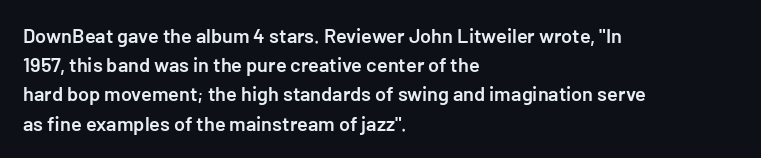
Q: Is the text bold? A: Semi-bold.
Q: Is the text italic (slanted)? A: No, it is upright.
Q: Is the text underlined? A: No.
Q: How is the paragraph aligned? A: Left-aligned.
Q: Is the spacing between letters normal or unusually wide? A: Normal.
Q: Is the spacing between lines tight, normal or loose? A: Normal.
